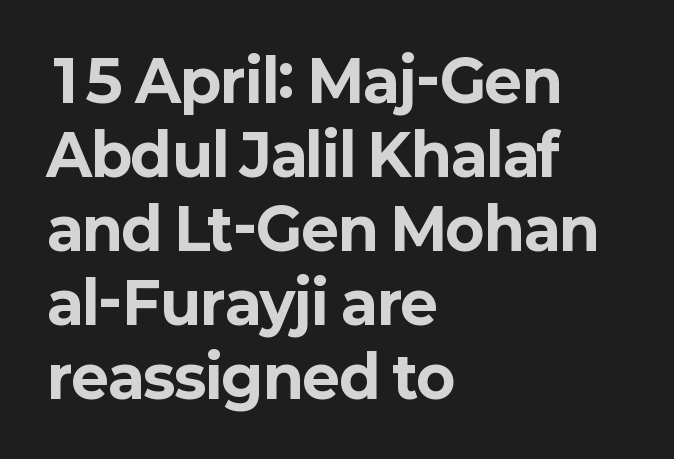
Q: Is the text bold? A: Yes.
Q: Is the text italic (slanted)? A: No, it is upright.
Q: Is the typeface a serif or a sans-serif typeface? A: Sans-serif.
Q: Is the text underlined? A: No.
Q: How is the paragraph aligned? A: Left-aligned.
Q: Is the spacing between letters normal or unusually wide? A: Normal.
Q: Is the spacing between lines tight, normal or loose? A: Normal.
Q: Width (condensed, normal, or wide)? A: Normal.
Q: Stroke contrast? A: Low.
Q: x-height? A: Medium.
Q: Monospaced? A: No.
